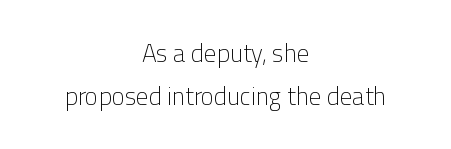
The image shows 25 px text type, upright; set centered, line spacing 1.73x, normal letter spacing, not underlined.
